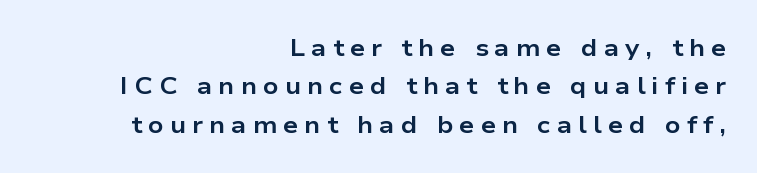
Anything drawn beneath the words? Only blank space. A roman cut, with each character standing at attention. You'd pick this weight for a headline — it's a proper bold. Layout note: lines flush right. The face used here is rendered with a markedly widened letterfit.
